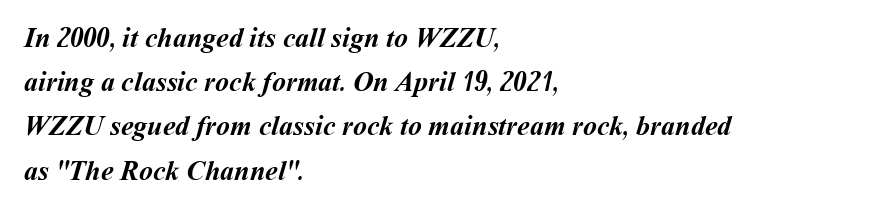
The paragraph shown leans on its left margin. Proportional: the letters do not fall into vertical columns. Observe the ordinary spacing: letters are neighbours, not strangers. The vertical gap from one line to the next is medium. Words float on clear page, feet unadorned. Stroke thickness is high; the sample reads as a true bold.
